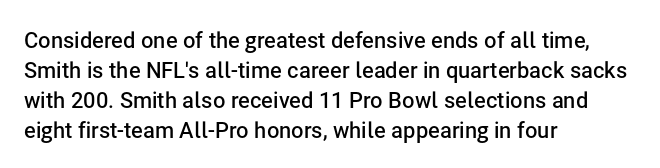
In terms of letterspacing, this is plain default setting. Underlining? Definitely not there. The rendering anchors every line to the left-hand side. Style check: upright.
